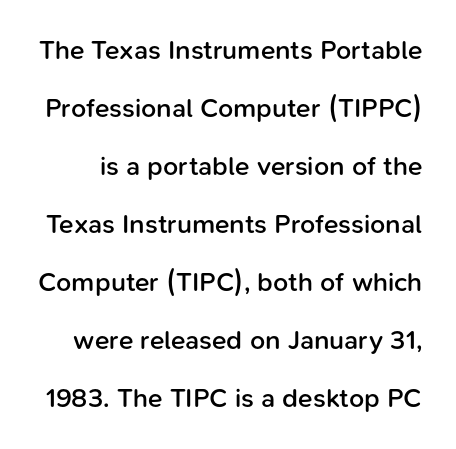
Successive baselines arrive slowly, with a big drop between each. Short note: letters normally spaced. The baseline area is clear. The typesetting leans somewhat heavy: a semibold.
